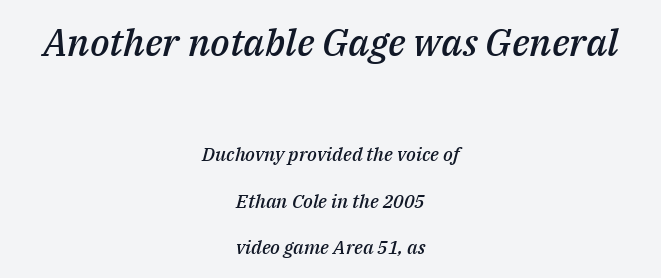
Slightly chunky letters — semibold, I'd say, not full bold. The typesetter chose a symmetrical, centered arrangement here. Compared with ordinary roman type, these characters are visibly tilted. Character widths vary here, with narrow letters taking less room than wide ones. Look at the tracking — it's just the regular setting, nothing added.
